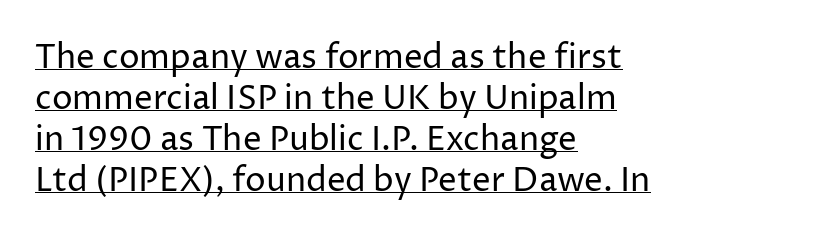
Q: Is the text bold? A: No.
Q: Is the text italic (slanted)? A: No, it is upright.
Q: Is the typeface a serif or a sans-serif typeface? A: Sans-serif.
Q: Is the text underlined? A: Yes.
Q: How is the paragraph aligned? A: Left-aligned.
Q: Is the spacing between letters normal or unusually wide? A: Normal.
Q: Width (condensed, normal, or wide)? A: Normal.
Q: Stroke contrast? A: Low.
Q: x-height? A: Medium.
Q: Monospaced? A: No.
